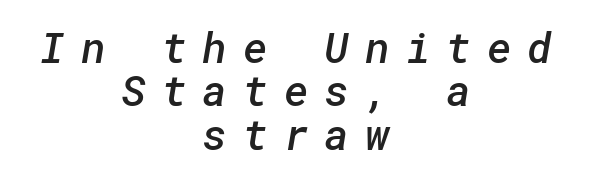
{"serif": "no", "bold": "semi", "weight": "semibold", "width": "normal", "stroke_contrast": "low", "x_height": "medium", "underline": "no", "align": "center", "line_spacing": "tight", "line_spacing_ratio": 1.03, "letter_spacing": "wide", "letter_spacing_em": 0.38, "glyph_px": 42}
